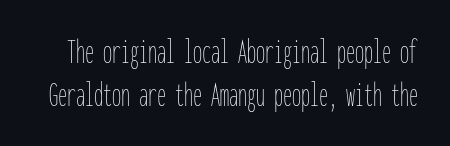
{"italic": "no", "bold": "no", "weight": "thin", "width": "condensed", "stroke_contrast": "low", "x_height": "medium", "monospaced": "yes", "underline": "no", "line_spacing_ratio": 1.2, "letter_spacing": "normal", "letter_spacing_em": 0.0, "glyph_px": 36}
